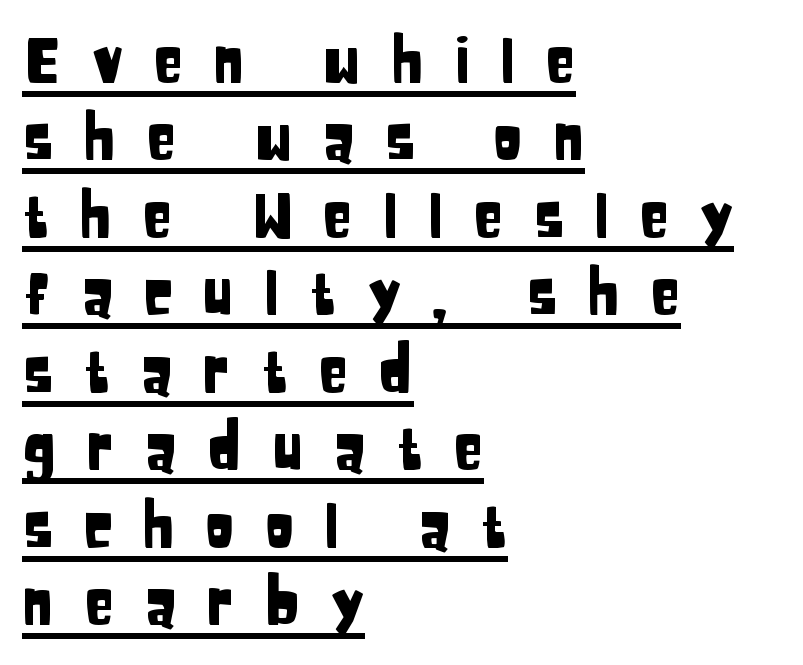
{"serif": "no", "italic": "no", "width": "condensed", "stroke_contrast": "low", "x_height": "large", "monospaced": "no", "underline": "yes", "align": "left", "line_spacing": "normal", "line_spacing_ratio": 1.25, "letter_spacing": "wide", "letter_spacing_em": 0.48, "glyph_px": 62}
